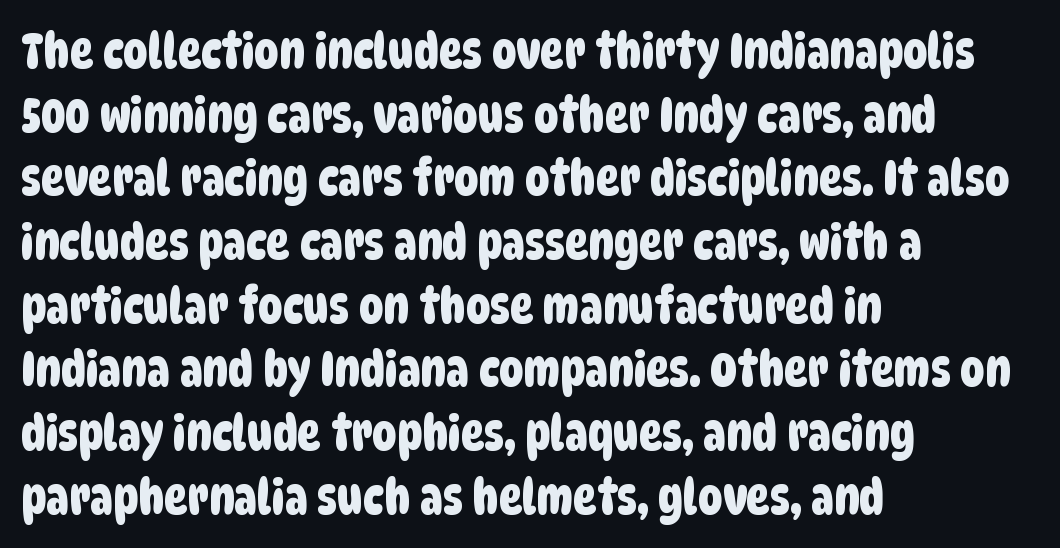
Q: Is the typeface a serif or a sans-serif typeface? A: Sans-serif.
Q: Is the text underlined? A: No.
Q: How is the paragraph aligned? A: Left-aligned.
Q: Is the spacing between letters normal or unusually wide? A: Normal.
Q: Is the spacing between lines tight, normal or loose? A: Normal.
Q: Width (condensed, normal, or wide)? A: Condensed.
Q: Stroke contrast? A: Low.
Q: x-height? A: Large.
Q: Monospaced? A: No.
